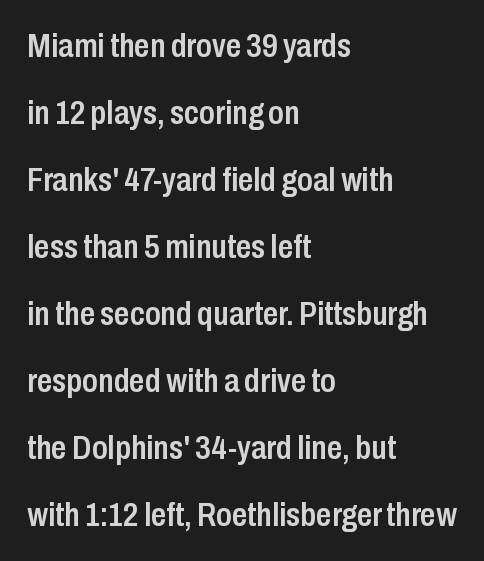
The rag falls on the right side of this text block. The font family rendered here belongs to the sans-serif group. No word sits above an underline. This is roman type, the default non-slanted kind.
